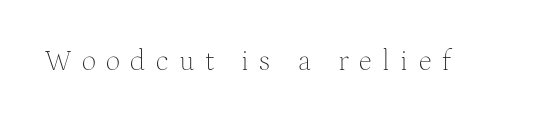
Think of a printed novel: that variable character pitch is what you see here. The glyphs are unaccompanied by any horizontal stroke below them. Vertical stems look standard width or narrower in stroke. Posture: vertical.
